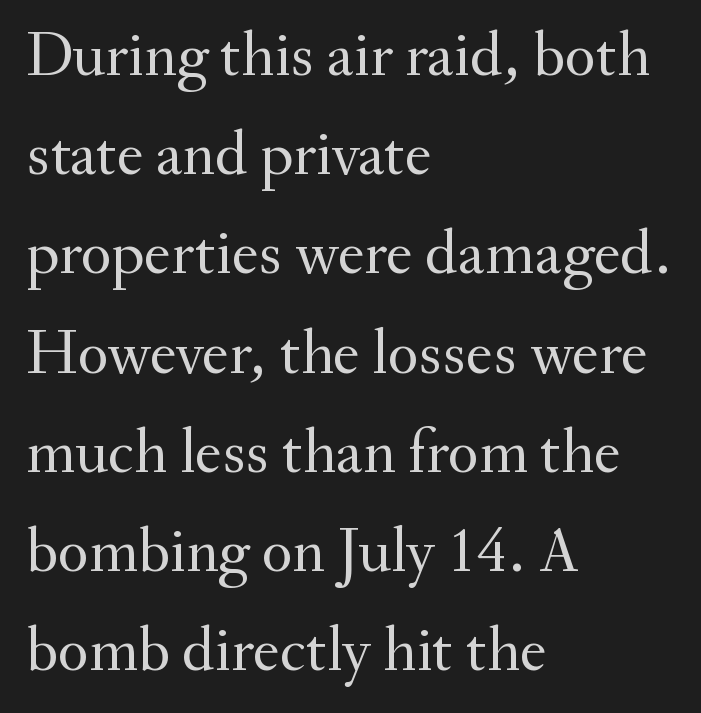
Is this a fixed-width face? No — the glyphs have proportional, varying widths. This is roman type, the default non-slanted kind. Notice how the passage keeps a crisp vertical edge on the left only. No word sits above an underline.
